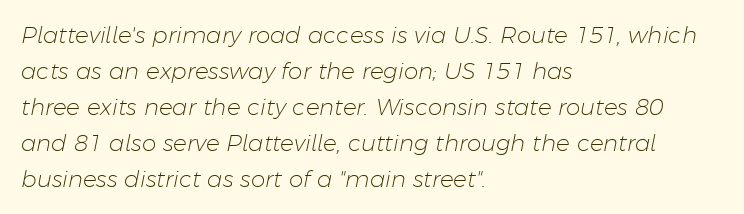
Students, note that the glyphs here touch the page at normal intervals. The gap between lines stays unmarked. The face used here has a pronounced slope to its letters. These lines sit exactly where default settings would place them. The weight tops out at a normal text grade.
